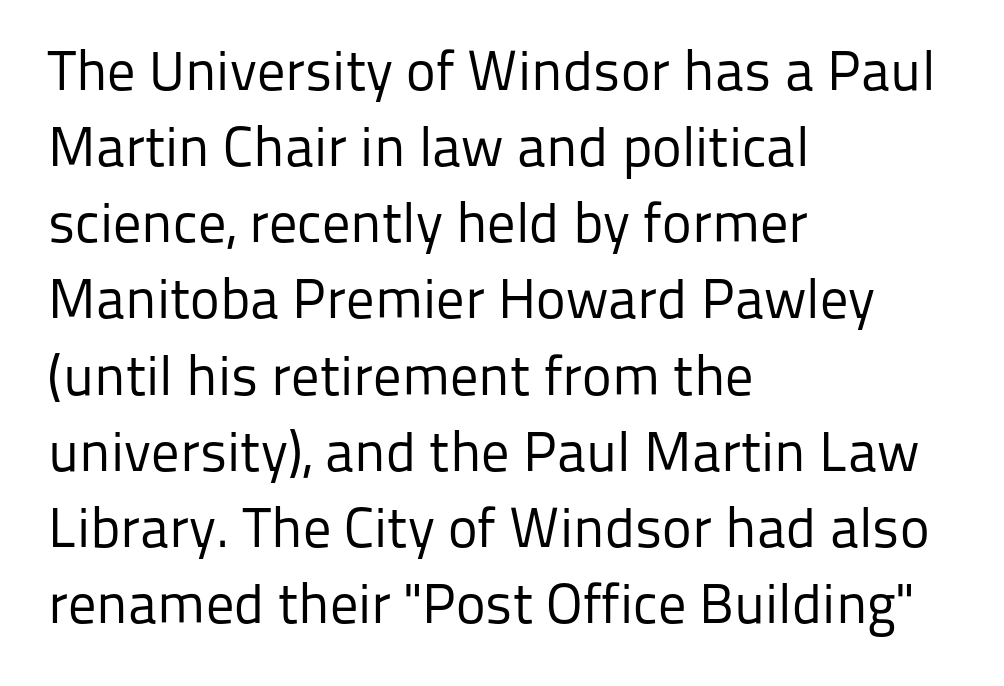
Q: Is the text bold? A: No.
Q: Is the text italic (slanted)? A: No, it is upright.
Q: Is the typeface a serif or a sans-serif typeface? A: Sans-serif.
Q: Is the text underlined? A: No.
Q: How is the paragraph aligned? A: Left-aligned.
Q: Is the spacing between letters normal or unusually wide? A: Normal.
Q: Is the spacing between lines tight, normal or loose? A: Normal.
Q: Width (condensed, normal, or wide)? A: Normal.
Q: Stroke contrast? A: Low.
Q: x-height? A: Medium.
Q: Monospaced? A: No.
